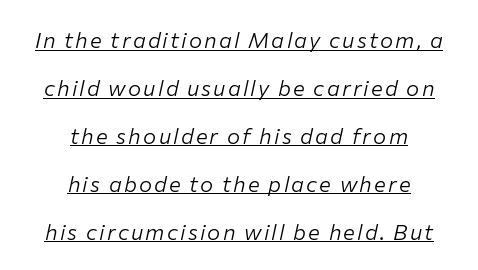
The image shows 22 px text type, italic (leaning right); set centered, loose line spacing (2.18x), underlined.
